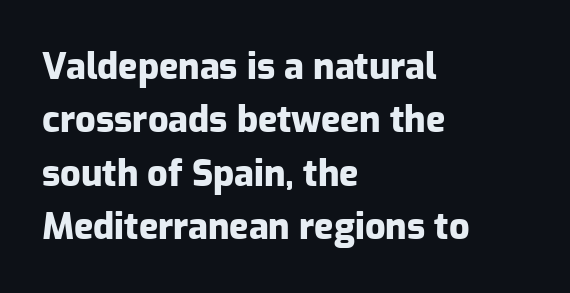
Caption: multi-line text, flush left, ragged right. Each letter keeps its own natural width here, so spacing adapts to shape. Leading: standard. Caption: standard tracking, unaltered. Emphasis by weight is at full strength: bold. Are there feet on the stems? There aren't — it's a sans.
